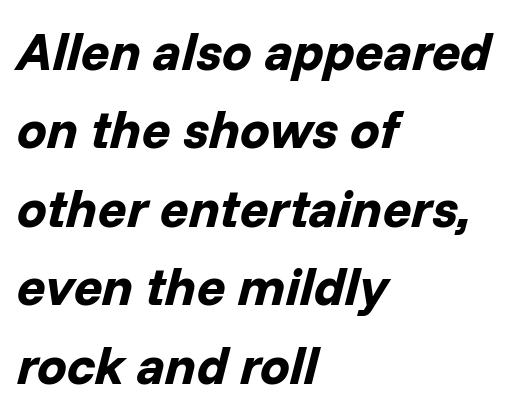
The image shows 53 px bold type, italic (leaning right); set left-aligned, normal line spacing (1.48x), normal letter spacing, not underlined; low stroke contrast and a medium x-height.
